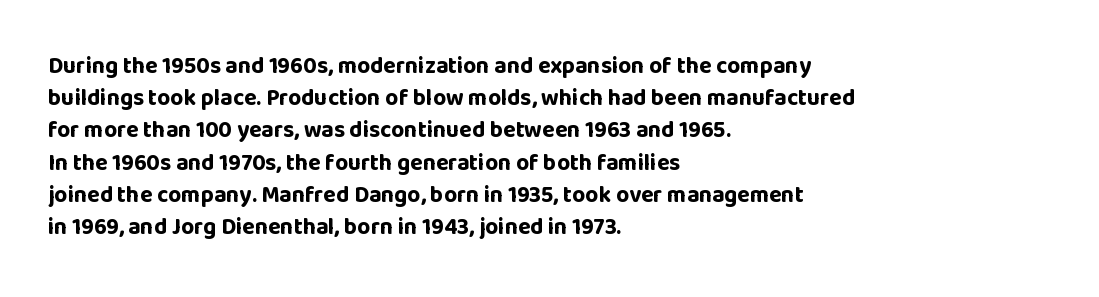
Q: Is the text bold? A: Yes.
Q: Is the text italic (slanted)? A: No, it is upright.
Q: Is the text underlined? A: No.
Q: How is the paragraph aligned? A: Left-aligned.
Q: Is the spacing between letters normal or unusually wide? A: Normal.
Q: Is the spacing between lines tight, normal or loose? A: Normal.
